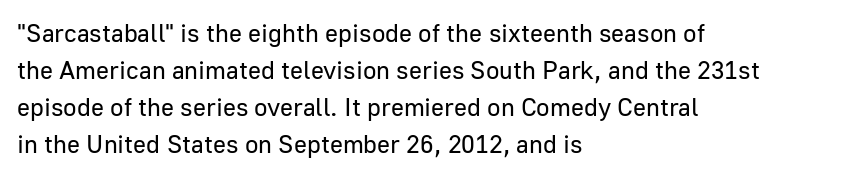
A typesetter would call this leading conventional body-copy spacing. Descender tails drop into unmarked territory. Visually the block forms a straight wall on the left and a jagged coastline on the right. Do the letters lean? They stand straight.
